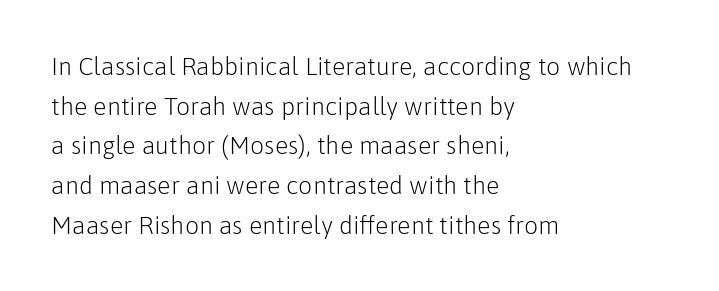
{"italic": "no", "bold": "no", "underline": "no", "align": "left", "line_spacing": "normal", "line_spacing_ratio": 1.59, "letter_spacing": "normal", "letter_spacing_em": 0.0, "glyph_px": 25}
